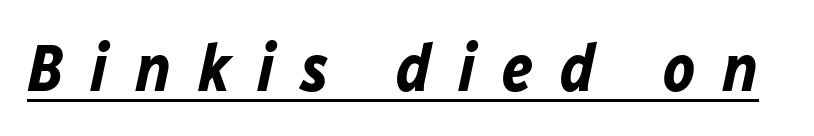
Q: Is the text bold? A: Yes.
Q: Is the text italic (slanted)? A: Yes, it leans right by about 12 degrees.
Q: Is the text underlined? A: Yes.
Q: Is the spacing between letters normal or unusually wide? A: Unusually wide.
Q: Width (condensed, normal, or wide)? A: Normal.
Q: Stroke contrast? A: Low.
Q: x-height? A: Medium.
Q: Monospaced? A: No.
